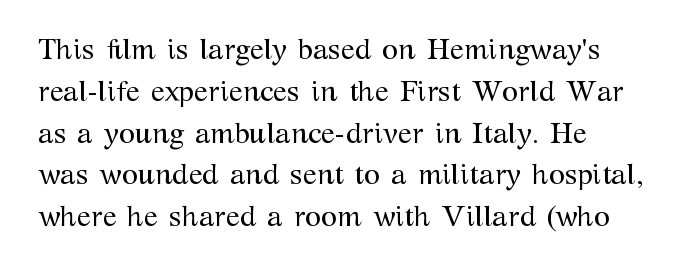
{"serif": "yes", "italic": "no", "bold": "no", "weight": "regular", "width": "normal", "stroke_contrast": "medium", "x_height": "medium", "monospaced": "no", "underline": "no", "line_spacing": "normal", "line_spacing_ratio": 1.44, "letter_spacing": "normal", "letter_spacing_em": 0.0, "glyph_px": 29}
